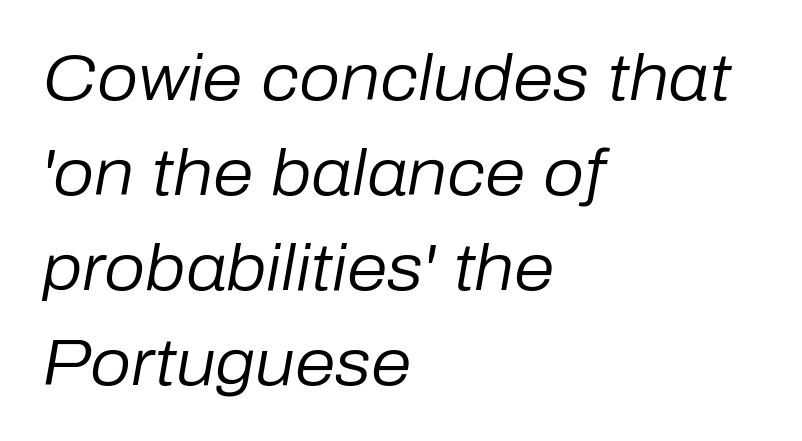
The image shows 65 px regular-weight type, italic (leaning right); set left-aligned, normal line spacing (1.46x), normal letter spacing, not underlined; low stroke contrast and a medium x-height.
